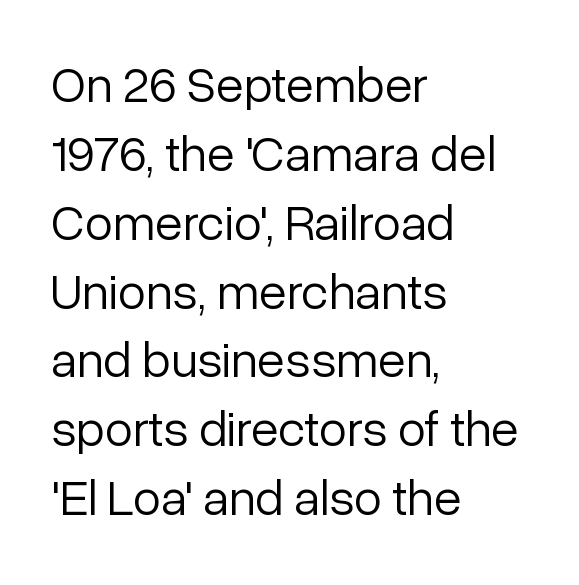
{"serif": "no", "italic": "no", "bold": "no", "weight": "light", "width": "normal", "stroke_contrast": "low", "x_height": "medium", "monospaced": "no", "underline": "no", "align": "left", "line_spacing": "normal", "line_spacing_ratio": 1.35, "letter_spacing": "normal", "letter_spacing_em": 0.0, "glyph_px": 51}
